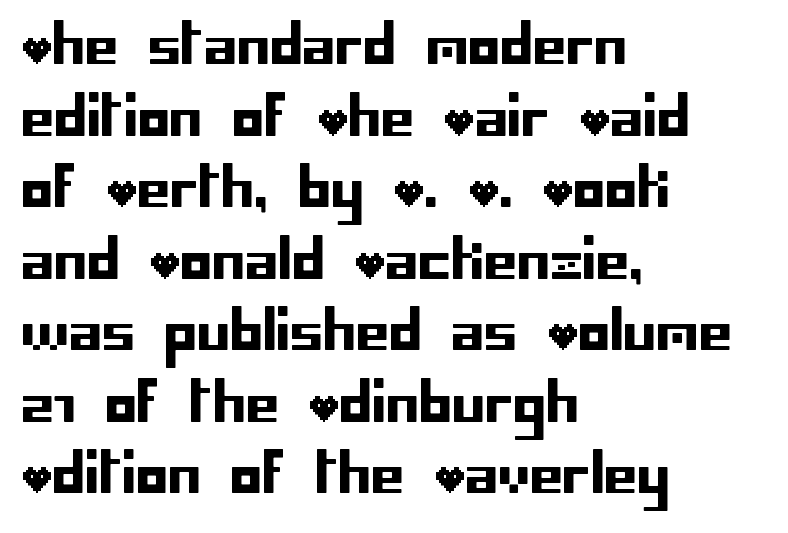
{"serif": "no", "italic": "no", "width": "normal", "stroke_contrast": "low", "x_height": "large", "underline": "no", "align": "left", "line_spacing": "normal", "line_spacing_ratio": 1.35, "letter_spacing": "normal", "letter_spacing_em": 0.0, "glyph_px": 53}
